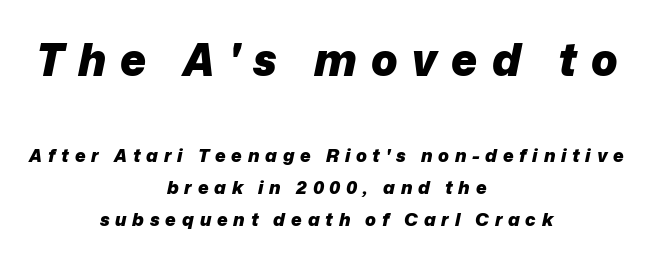
{"italic": "yes", "lean": "right", "slant_degrees": 12, "bold": "yes", "weight": "heavy", "width": "normal", "stroke_contrast": "low", "x_height": "medium", "monospaced": "no", "underline": "no", "align": "center", "line_spacing_ratio": 1.78, "letter_spacing": "wide", "letter_spacing_em": 0.32, "larger_block": "first", "size_ratio": 2.44, "glyph_px": 44}
